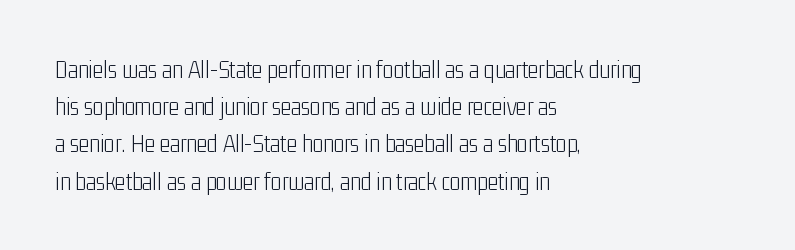
{"italic": "no", "bold": "no", "underline": "no", "align": "left", "line_spacing": "normal", "line_spacing_ratio": 1.49, "letter_spacing": "normal", "letter_spacing_em": 0.0, "glyph_px": 25}
